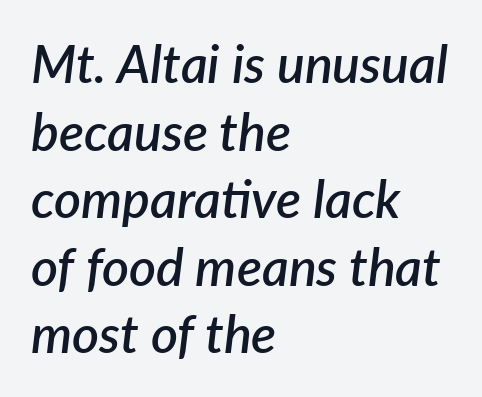
Tracking value appears to be zero — textbook default spacing. The rendering applies a slant to the glyphs. Nobody drew a line under any word here. The text block is weighted toward the left margin, trailing off unevenly rightward. In terms of leading, this rendering sits right in the middle. This sample has the flowing, uneven cadence of proportional lettering.
